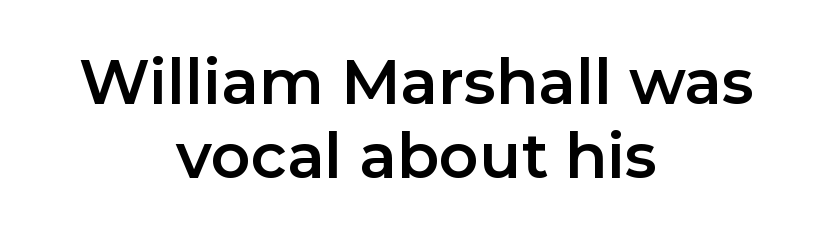
{"serif": "no", "italic": "no", "width": "normal", "stroke_contrast": "low", "x_height": "medium", "monospaced": "no", "underline": "no", "align": "center", "line_spacing_ratio": 1.2, "letter_spacing": "normal", "letter_spacing_em": 0.0, "glyph_px": 62}
